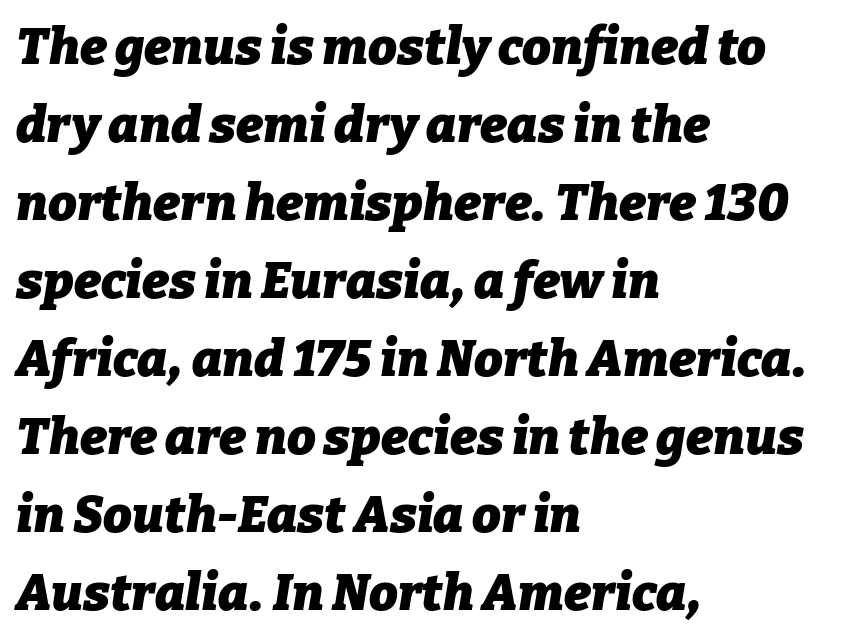
Q: Is the text bold? A: Yes.
Q: Is the text italic (slanted)? A: Yes, it leans right by about 9 degrees.
Q: Is the text underlined? A: No.
Q: How is the paragraph aligned? A: Left-aligned.
Q: Is the spacing between letters normal or unusually wide? A: Normal.
Q: Is the spacing between lines tight, normal or loose? A: Normal.
Q: Width (condensed, normal, or wide)? A: Normal.
Q: Stroke contrast? A: Low.
Q: x-height? A: Medium.
Q: Monospaced? A: No.
